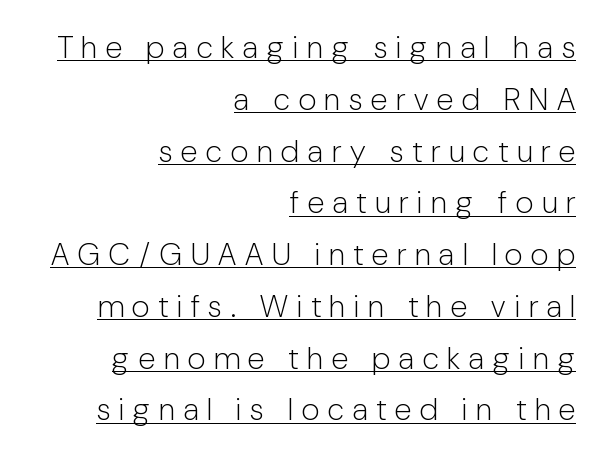
The image shows 31 px light, condensed sans-serif type, upright; set right-aligned, normal line spacing (1.67x), unusually wide letter spacing (+0.29 em), underlined; low stroke contrast and a medium x-height.
